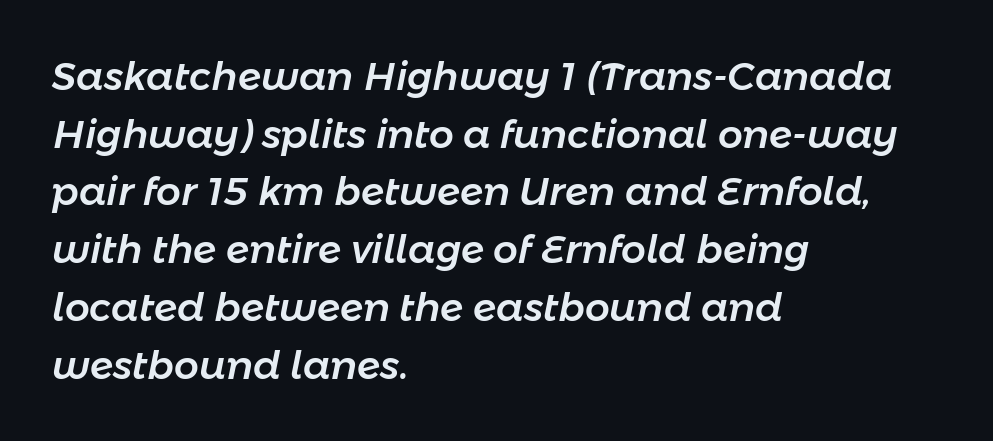
Q: Is the text italic (slanted)? A: Yes, it leans right by about 11 degrees.
Q: Is the text underlined? A: No.
Q: How is the paragraph aligned? A: Left-aligned.
Q: Is the spacing between letters normal or unusually wide? A: Normal.
Q: Is the spacing between lines tight, normal or loose? A: Normal.
Q: Width (condensed, normal, or wide)? A: Normal.
Q: Stroke contrast? A: Low.
Q: x-height? A: Medium.
Q: Monospaced? A: No.
